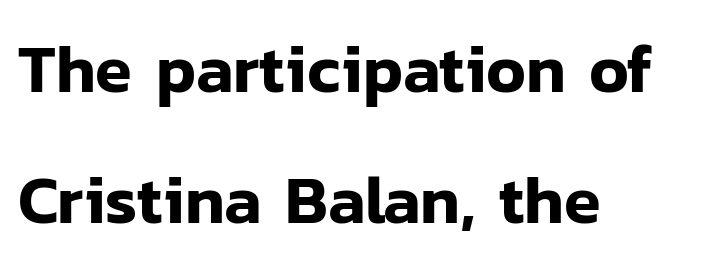
The leading is generous, giving the passage an open texture. The specimen reads as upright at a glance. Horizontally, the lines are justified to the leading edge only. The rendering shows plain stroke endings on the letterforms — a sans-serif design. Is this a fixed-width face? No — the glyphs have proportional, varying widths. Characters follow at the spacing the type designer built in.
